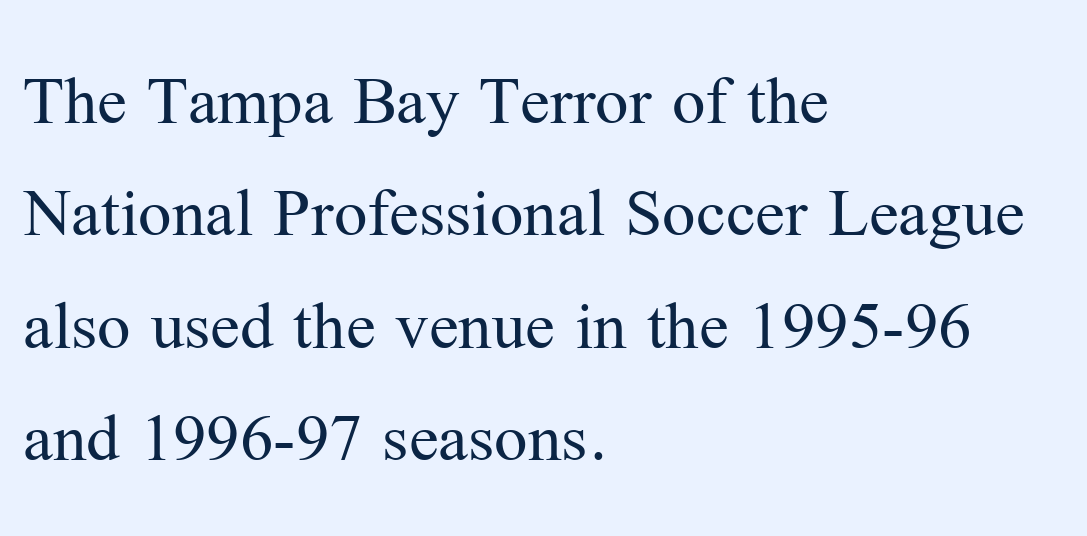
Q: Is the text bold? A: No.
Q: Is the text italic (slanted)? A: No, it is upright.
Q: Is the typeface a serif or a sans-serif typeface? A: Serif.
Q: Is the text underlined? A: No.
Q: How is the paragraph aligned? A: Left-aligned.
Q: Is the spacing between letters normal or unusually wide? A: Normal.
Q: Is the spacing between lines tight, normal or loose? A: Normal.
Q: Width (condensed, normal, or wide)? A: Normal.
Q: Stroke contrast? A: Medium.
Q: x-height? A: Medium.
Q: Monospaced? A: No.
